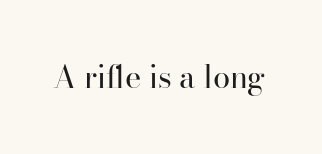
{"serif": "yes", "italic": "no", "bold": "no", "weight": "regular", "width": "normal", "stroke_contrast": "high", "x_height": "small", "monospaced": "no", "underline": "no", "letter_spacing": "normal", "letter_spacing_em": 0.0, "glyph_px": 31}
